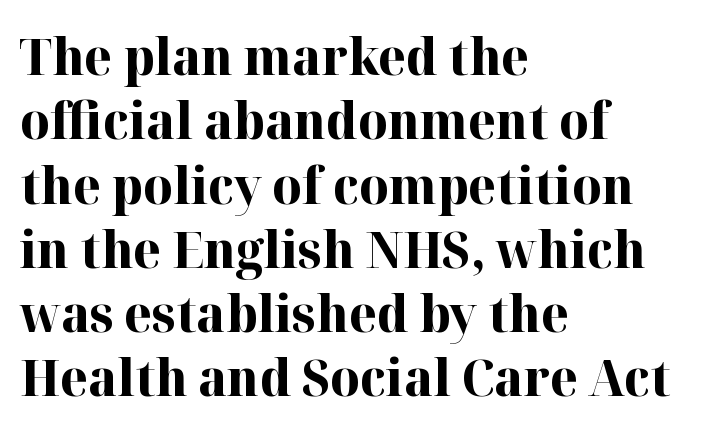
{"serif": "yes", "italic": "no", "bold": "yes", "weight": "bold", "width": "normal", "stroke_contrast": "high", "x_height": "medium", "monospaced": "no", "underline": "no", "align": "left", "line_spacing": "normal", "line_spacing_ratio": 1.26, "letter_spacing": "normal", "letter_spacing_em": 0.0, "glyph_px": 51}
